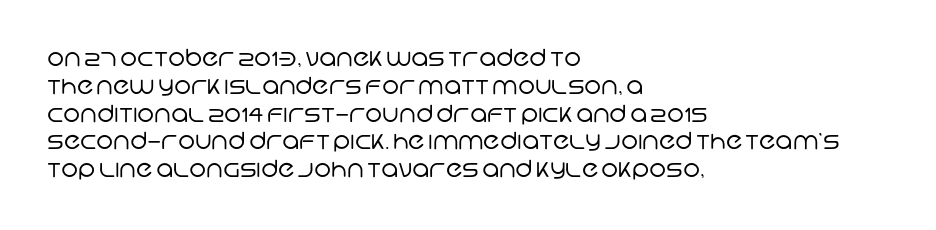
Q: Is the text bold? A: No.
Q: Is the text underlined? A: No.
Q: How is the paragraph aligned? A: Left-aligned.
Q: Is the spacing between letters normal or unusually wide? A: Normal.
